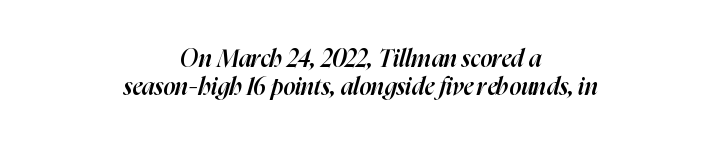
Q: Is the text bold? A: Semi-bold.
Q: Is the text italic (slanted)? A: Yes, it leans right by about 16 degrees.
Q: Is the text underlined? A: No.
Q: How is the paragraph aligned? A: Centered.
Q: Is the spacing between letters normal or unusually wide? A: Normal.
Q: Is the spacing between lines tight, normal or loose? A: Tight.
